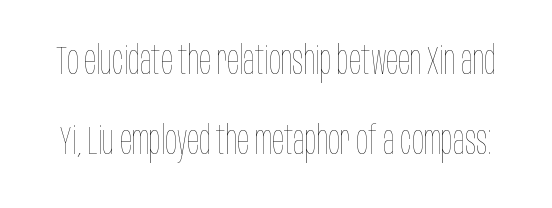
Q: Is the text bold? A: No.
Q: Is the text italic (slanted)? A: No, it is upright.
Q: Is the text underlined? A: No.
Q: Is the spacing between letters normal or unusually wide? A: Normal.
Q: Is the spacing between lines tight, normal or loose? A: Loose.
Q: Width (condensed, normal, or wide)? A: Condensed.
Q: Stroke contrast? A: Low.
Q: x-height? A: Large.
Q: Monospaced? A: No.
